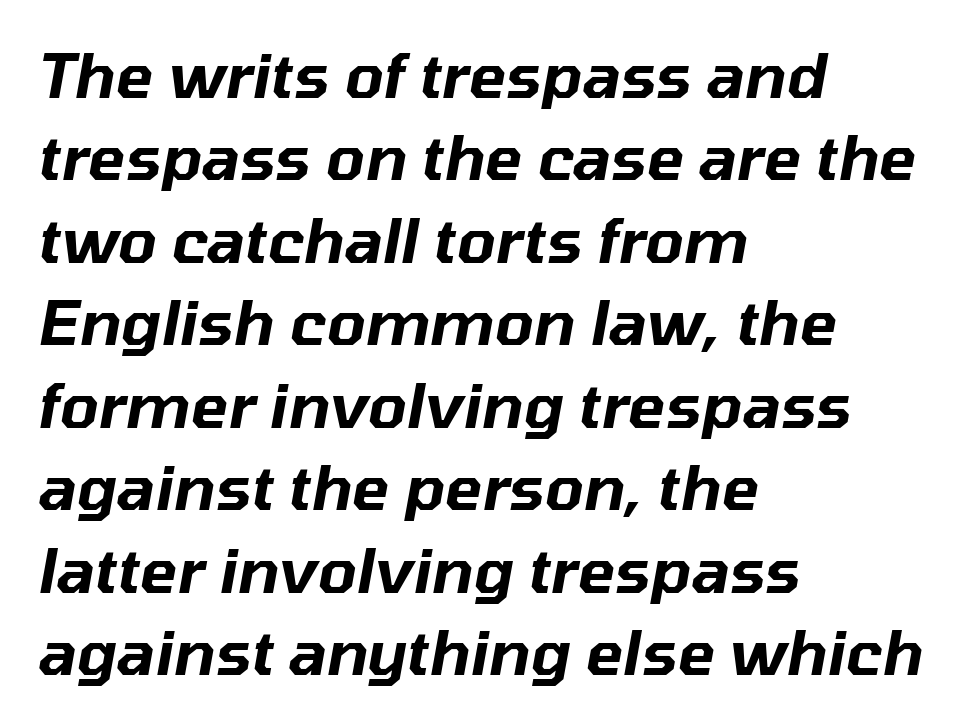
Q: Is the text italic (slanted)? A: Yes, it leans right by about 10 degrees.
Q: Is the text underlined? A: No.
Q: How is the paragraph aligned? A: Left-aligned.
Q: Is the spacing between letters normal or unusually wide? A: Normal.
Q: Is the spacing between lines tight, normal or loose? A: Normal.
Q: Width (condensed, normal, or wide)? A: Normal.
Q: Stroke contrast? A: Low.
Q: x-height? A: Medium.
Q: Monospaced? A: No.
